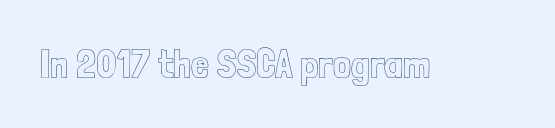
Between one letter and the next there's only the usual sliver of space. The space beneath each line is pristine and unruled. Looks like regular typesetting: each glyph gets only the width it needs. It's the straight-up-and-down kind of type.
